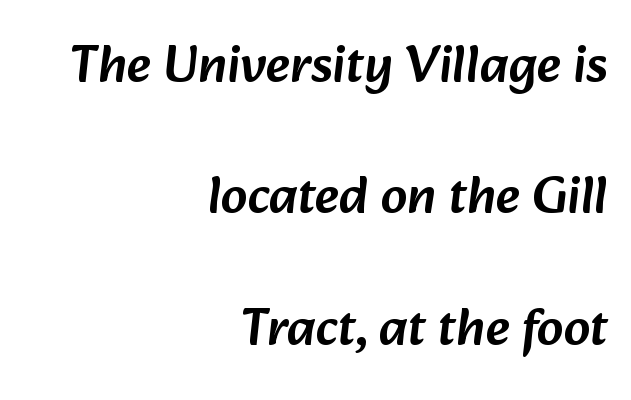
Q: Is the typeface a serif or a sans-serif typeface? A: Sans-serif.
Q: Is the text underlined? A: No.
Q: How is the paragraph aligned? A: Right-aligned.
Q: Is the spacing between letters normal or unusually wide? A: Normal.
Q: Is the spacing between lines tight, normal or loose? A: Loose.
Q: Width (condensed, normal, or wide)? A: Normal.
Q: Stroke contrast? A: Low.
Q: x-height? A: Medium.
Q: Monospaced? A: No.
